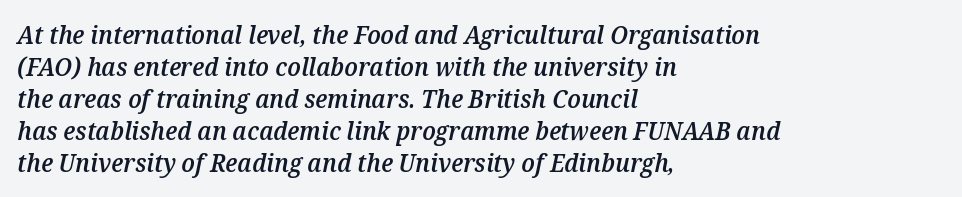
An italicized treatment has been applied to the whole sample. Horizontal alignment here is leftward, the default for most running prose. I'd describe the lettering as semibold — firm but not a full bold. No extra tracking has been applied to these lines. The space directly below the letters is spotless. Whoever set this chose a conventional vertical rhythm.
